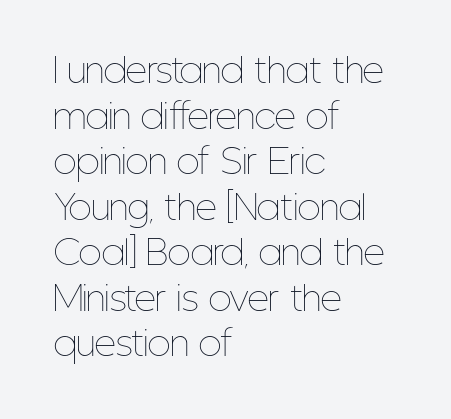
{"italic": "no", "bold": "no", "weight": "thin", "width": "condensed", "stroke_contrast": "low", "x_height": "medium", "monospaced": "no", "underline": "no", "align": "left", "line_spacing": "normal", "line_spacing_ratio": 1.34, "letter_spacing": "normal", "letter_spacing_em": 0.0, "glyph_px": 34}
